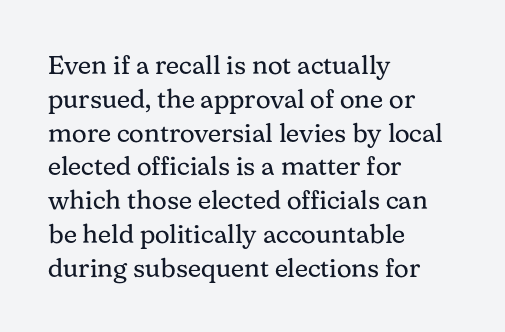
Descenders are the only things crossing below the line. Vertical strokes here are truly vertical. Compared with typical paragraphs, the rows here are spaced about the same. The setting favours the left margin, as ordinary paragraphs usually do.
